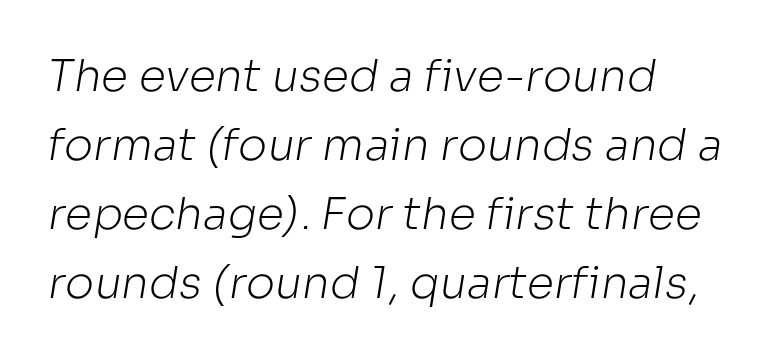
The gaps between neighbouring characters are ordinary and unremarkable. Letterform terminals end flat and unadorned throughout the passage. Line spacing here is normal. Character widths vary here, with narrow letters taking less room than wide ones. Each line starts at the same left margin while the right side varies.
